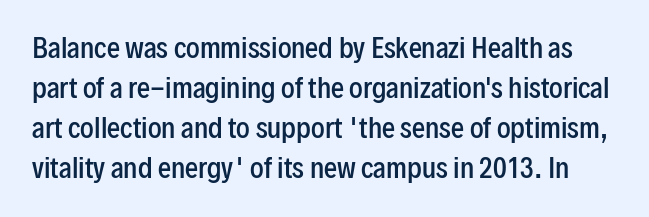
Q: Is the text bold? A: Semi-bold.
Q: Is the text italic (slanted)? A: No, it is upright.
Q: Is the text underlined? A: No.
Q: Is the spacing between letters normal or unusually wide? A: Normal.
Q: Is the spacing between lines tight, normal or loose? A: Normal.
